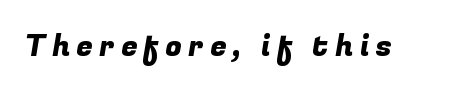
Q: Is the typeface a serif or a sans-serif typeface? A: Sans-serif.
Q: Is the text underlined? A: No.
Q: Is the spacing between letters normal or unusually wide? A: Unusually wide.
Q: Width (condensed, normal, or wide)? A: Normal.
Q: Stroke contrast? A: Low.
Q: x-height? A: Medium.
Q: Monospaced? A: No.
